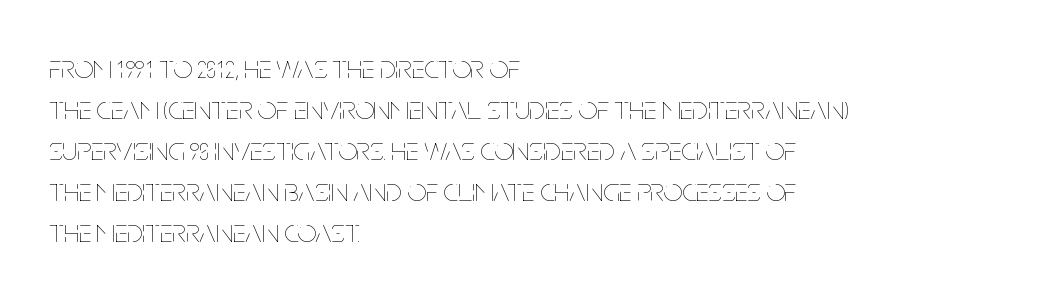
This sample uses plain, unmodified letter spacing. Short and long lines alike share a common starting point at left. Varying glyph widths throughout — classic text-font behaviour. The weight would be labelled regular, book, light, or lighter still. Every character sits straight up, as roman type does. The glyphs are unaccompanied by any horizontal stroke below them.
